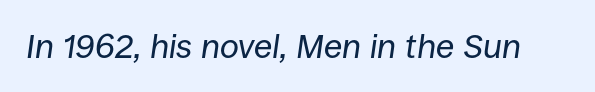
{"italic": "yes", "lean": "right", "slant_degrees": 8, "bold": "no", "weight": "regular", "width": "normal", "stroke_contrast": "low", "x_height": "large", "monospaced": "no", "underline": "no", "letter_spacing": "normal", "letter_spacing_em": 0.0, "glyph_px": 34}
